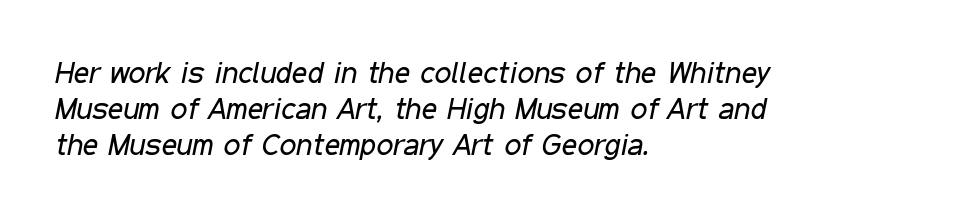
{"italic": "yes", "lean": "right", "slant_degrees": 11, "bold": "no", "weight": "regular", "width": "condensed", "stroke_contrast": "low", "x_height": "medium", "monospaced": "no", "underline": "no", "align": "left", "line_spacing_ratio": 1.2, "letter_spacing": "normal", "letter_spacing_em": 0.0, "glyph_px": 30}
